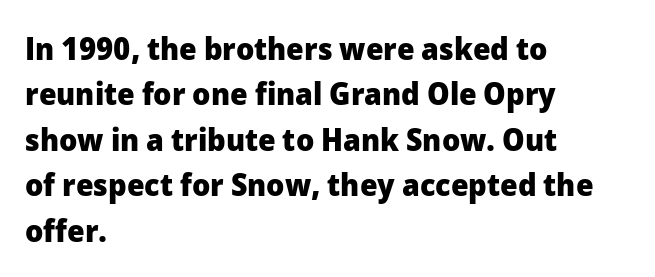
This is roman type, the default non-slanted kind. Is the type bold? Yes — the strokes are clearly thick and heavy. Any mark beneath the type? The region is blank. A student would call this left alignment; a typographer would say flush left, rag right. Looks like regular typesetting: each glyph gets only the width it needs. Stroke terminals: plain, sans-serif.
